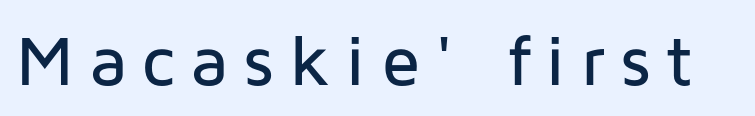
The image shows 71 px sans-serif type, upright; set unusually wide letter spacing (+0.21 em), not underlined; low stroke contrast and a medium x-height.
